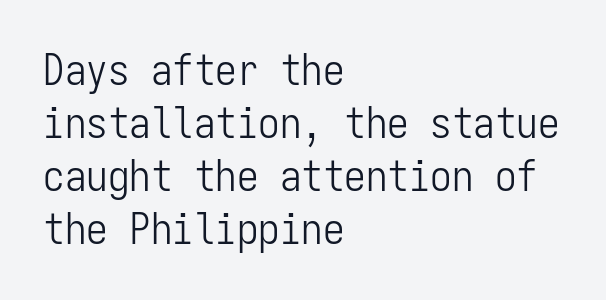
Q: Is the text bold? A: No.
Q: Is the text italic (slanted)? A: No, it is upright.
Q: Is the typeface a serif or a sans-serif typeface? A: Sans-serif.
Q: Is the text underlined? A: No.
Q: How is the paragraph aligned? A: Left-aligned.
Q: Is the spacing between letters normal or unusually wide? A: Normal.
Q: Width (condensed, normal, or wide)? A: Condensed.
Q: Stroke contrast? A: Low.
Q: x-height? A: Medium.
Q: Monospaced? A: Yes.
